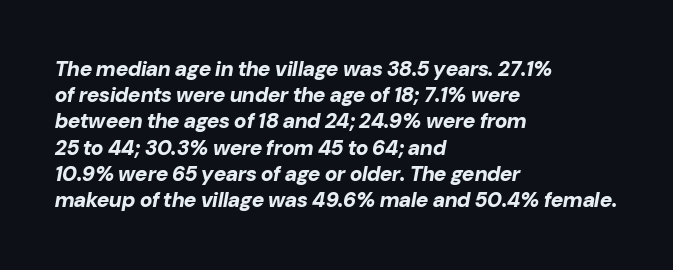
{"italic": "yes", "lean": "right", "slant_degrees": 10, "bold": "yes", "underline": "no", "align": "left", "line_spacing": "normal", "line_spacing_ratio": 1.25, "letter_spacing": "normal", "letter_spacing_em": 0.0, "glyph_px": 21}
